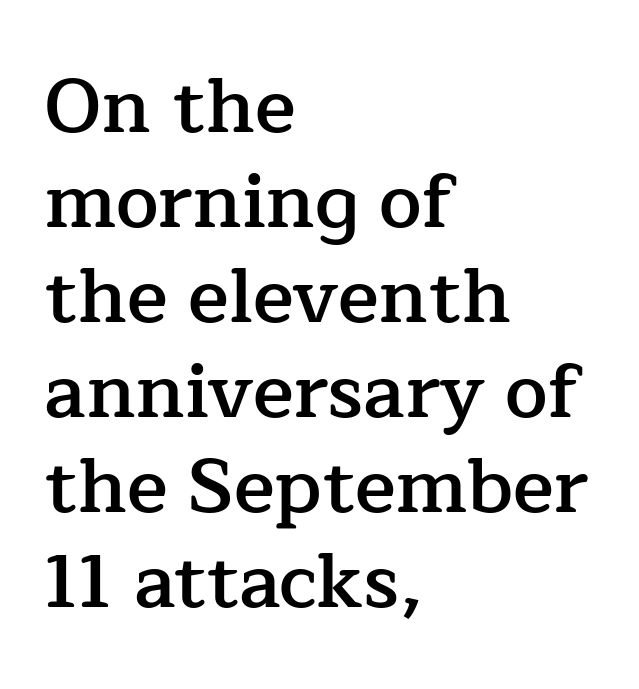
{"serif": "yes", "italic": "no", "bold": "semi", "weight": "semibold", "width": "normal", "stroke_contrast": "low", "x_height": "medium", "monospaced": "no", "underline": "no", "align": "left", "line_spacing": "normal", "line_spacing_ratio": 1.25, "letter_spacing": "normal", "letter_spacing_em": 0.0, "glyph_px": 76}
